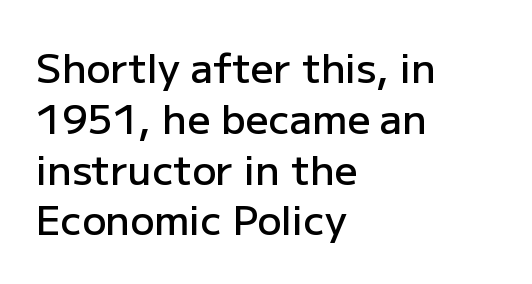
Q: Is the text bold? A: Semi-bold.
Q: Is the text italic (slanted)? A: No, it is upright.
Q: Is the typeface a serif or a sans-serif typeface? A: Sans-serif.
Q: Is the text underlined? A: No.
Q: How is the paragraph aligned? A: Left-aligned.
Q: Is the spacing between letters normal or unusually wide? A: Normal.
Q: Is the spacing between lines tight, normal or loose? A: Normal.
Q: Width (condensed, normal, or wide)? A: Normal.
Q: Stroke contrast? A: Low.
Q: x-height? A: Medium.
Q: Monospaced? A: No.
